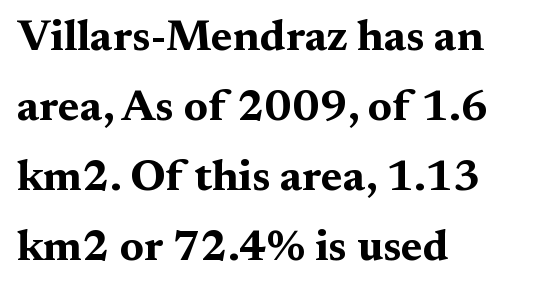
Q: Is the text bold? A: Yes.
Q: Is the text italic (slanted)? A: No, it is upright.
Q: Is the typeface a serif or a sans-serif typeface? A: Serif.
Q: Is the text underlined? A: No.
Q: How is the paragraph aligned? A: Left-aligned.
Q: Is the spacing between letters normal or unusually wide? A: Normal.
Q: Is the spacing between lines tight, normal or loose? A: Normal.
Q: Width (condensed, normal, or wide)? A: Wide.
Q: Stroke contrast? A: Medium.
Q: x-height? A: Medium.
Q: Monospaced? A: No.
